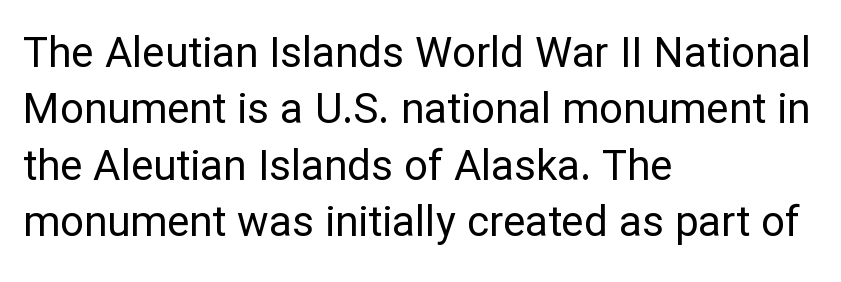
{"serif": "no", "italic": "no", "bold": "no", "weight": "regular", "width": "normal", "stroke_contrast": "low", "x_height": "medium", "monospaced": "no", "underline": "no", "align": "left", "line_spacing": "normal", "line_spacing_ratio": 1.34, "letter_spacing": "normal", "letter_spacing_em": 0.0, "glyph_px": 42}
